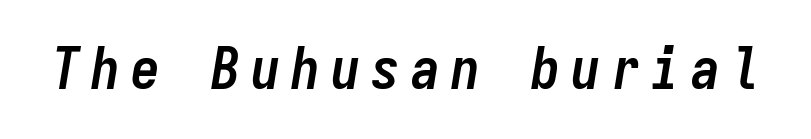
{"italic": "yes", "lean": "right", "slant_degrees": 9, "bold": "yes", "weight": "semibold", "width": "condensed", "stroke_contrast": "low", "x_height": "medium", "monospaced": "yes", "underline": "no", "glyph_px": 58}
